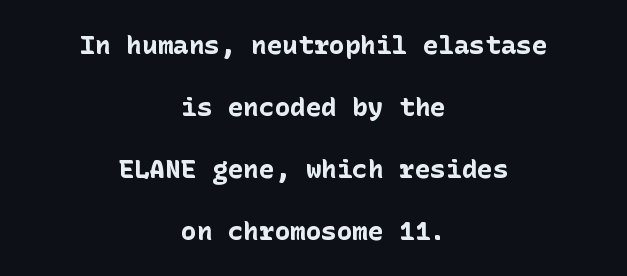
What's the leading like? Stretched, with rows far apart. A typesetter would call this zero additional tracking. The letters stand upright; this is a roman face. Alignment: centered. The typesetting leans heavy: a genuine bold.
